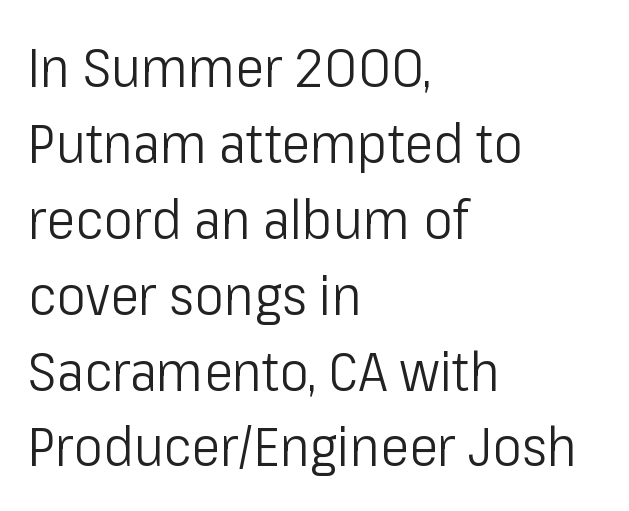
The image shows 55 px light, condensed sans-serif type, upright; set left-aligned, normal line spacing (1.38x), normal letter spacing, not underlined; low stroke contrast and a medium x-height.
